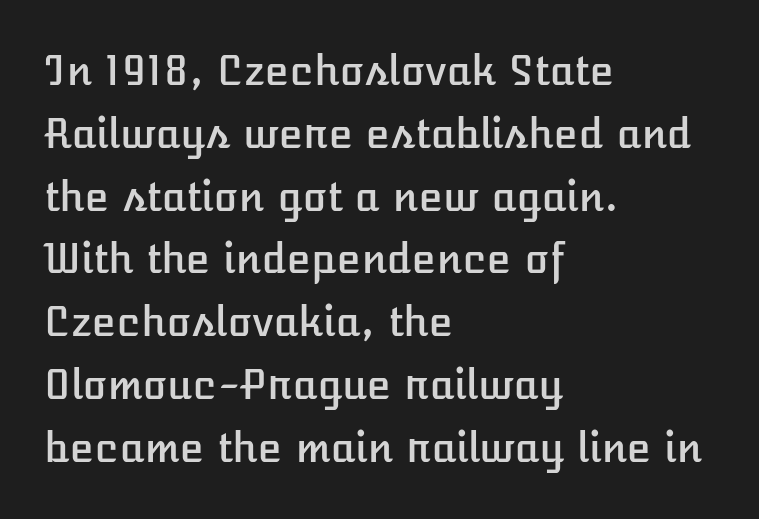
Q: Is the text italic (slanted)? A: No, it is upright.
Q: Is the text underlined? A: No.
Q: How is the paragraph aligned? A: Left-aligned.
Q: Is the spacing between letters normal or unusually wide? A: Normal.
Q: Is the spacing between lines tight, normal or loose? A: Normal.
Q: Width (condensed, normal, or wide)? A: Normal.
Q: Stroke contrast? A: Low.
Q: x-height? A: Medium.
Q: Monospaced? A: No.
